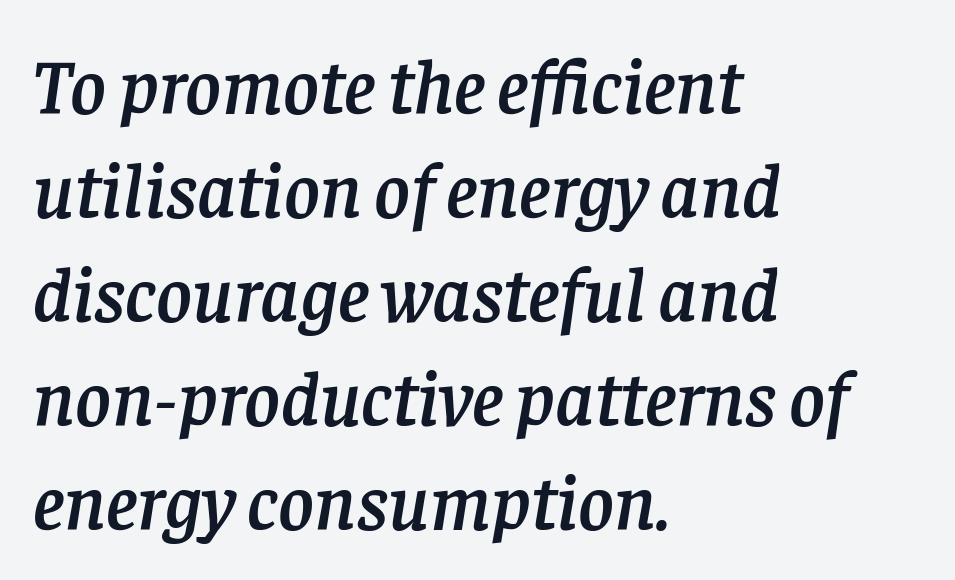
Posture: slanted. Visually the block forms a straight wall on the left and a jagged coastline on the right. The designer went with a serif here, giving each stem small feet. Character widths vary here, with narrow letters taking less room than wide ones. Descenders are the only things crossing below the line.
